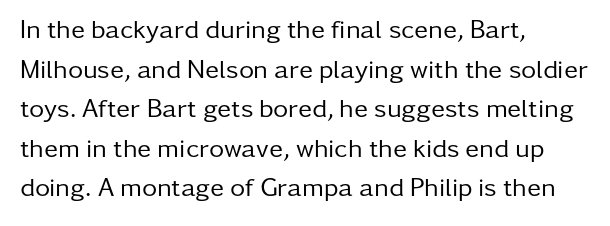
{"italic": "no", "bold": "no", "underline": "no", "align": "left", "line_spacing": "normal", "line_spacing_ratio": 1.52, "letter_spacing": "normal", "letter_spacing_em": 0.0, "glyph_px": 26}
